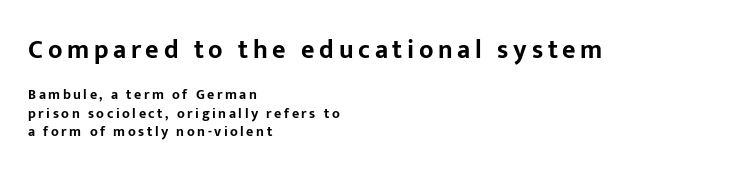
The image shows 26 px bold type, upright; set left-aligned, normal line spacing (1.32x), not underlined; the first (top) block is 1.86x larger.
